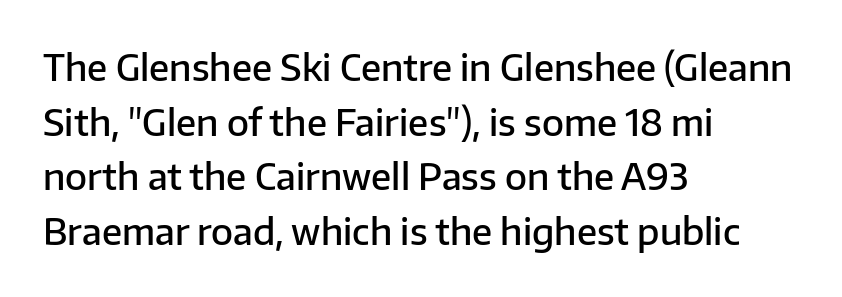
Q: Is the text bold? A: Semi-bold.
Q: Is the text italic (slanted)? A: No, it is upright.
Q: Is the typeface a serif or a sans-serif typeface? A: Sans-serif.
Q: Is the text underlined? A: No.
Q: How is the paragraph aligned? A: Left-aligned.
Q: Is the spacing between letters normal or unusually wide? A: Normal.
Q: Is the spacing between lines tight, normal or loose? A: Normal.
Q: Width (condensed, normal, or wide)? A: Normal.
Q: Stroke contrast? A: Low.
Q: x-height? A: Medium.
Q: Monospaced? A: No.
